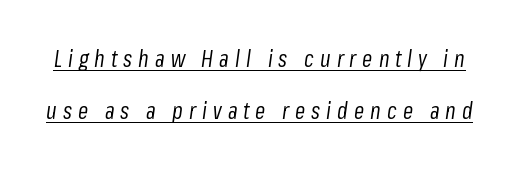
Widely set lines give the paragraph a tall, airy silhouette. Words appear elongated and porous because spacing is wide. Nothing heavy about these letters — not bold at all. It's the slanting kind of type. Decoration check: the copy is underlined.
